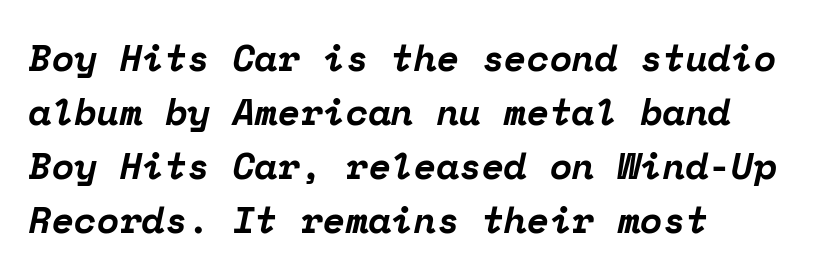
Q: Is the text bold? A: Yes.
Q: Is the text italic (slanted)? A: Yes, it leans right by about 12 degrees.
Q: Is the typeface a serif or a sans-serif typeface? A: Serif.
Q: Is the text underlined? A: No.
Q: How is the paragraph aligned? A: Left-aligned.
Q: Is the spacing between letters normal or unusually wide? A: Normal.
Q: Is the spacing between lines tight, normal or loose? A: Normal.
Q: Width (condensed, normal, or wide)? A: Normal.
Q: Stroke contrast? A: Low.
Q: x-height? A: Medium.
Q: Monospaced? A: Yes.
